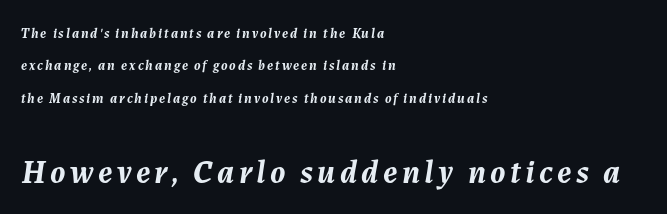
{"italic": "yes", "lean": "right", "slant_degrees": 7, "bold": "yes", "weight": "semibold", "width": "normal", "stroke_contrast": "medium", "x_height": "medium", "monospaced": "no", "underline": "no", "align": "left", "line_spacing": "loose", "line_spacing_ratio": 2.32, "larger_block": "second", "size_ratio": 2.36, "glyph_px": 33}
